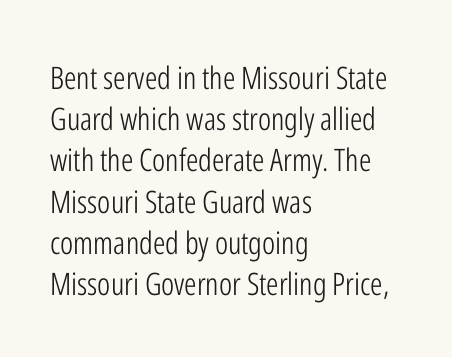
The image shows 31 px light, condensed sans-serif type, upright; set left-aligned, normal line spacing (1.33x), normal letter spacing, not underlined; low stroke contrast and a medium x-height.
